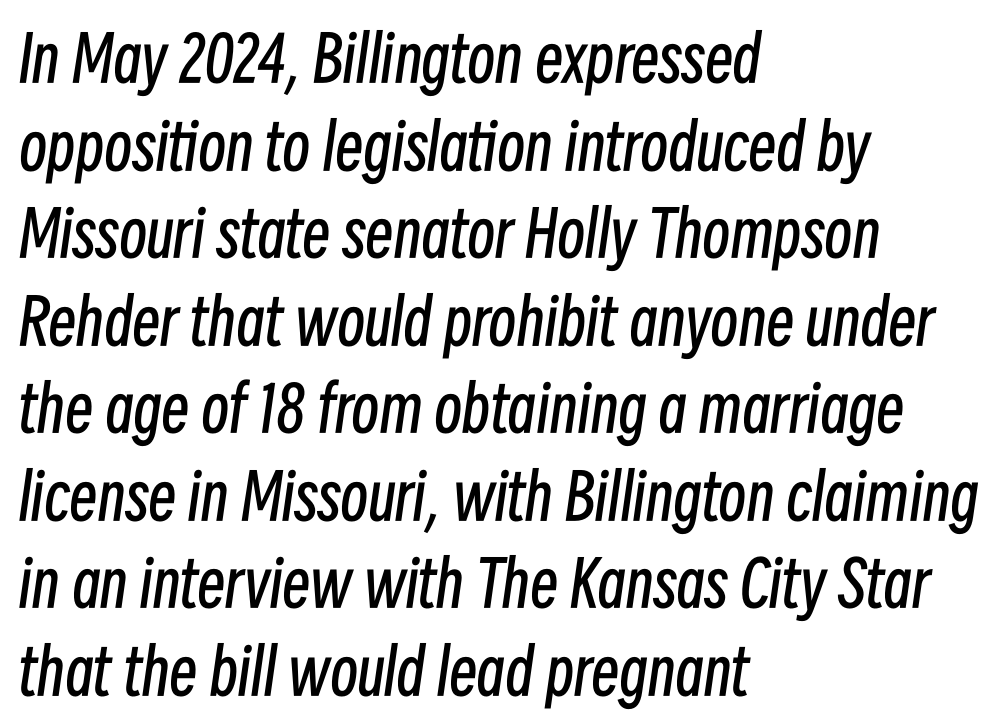
{"italic": "yes", "lean": "right", "slant_degrees": 8, "bold": "no", "weight": "regular", "width": "condensed", "stroke_contrast": "low", "x_height": "medium", "monospaced": "no", "underline": "no", "align": "left", "line_spacing": "normal", "line_spacing_ratio": 1.39, "letter_spacing": "normal", "letter_spacing_em": 0.0, "glyph_px": 63}
